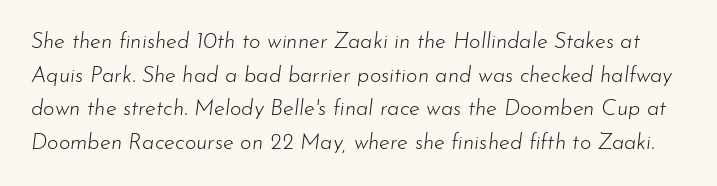
Q: Is the text bold? A: No.
Q: Is the text italic (slanted)? A: Yes, it leans right by about 7 degrees.
Q: Is the text underlined? A: No.
Q: Is the spacing between letters normal or unusually wide? A: Normal.
Q: Is the spacing between lines tight, normal or loose? A: Normal.
